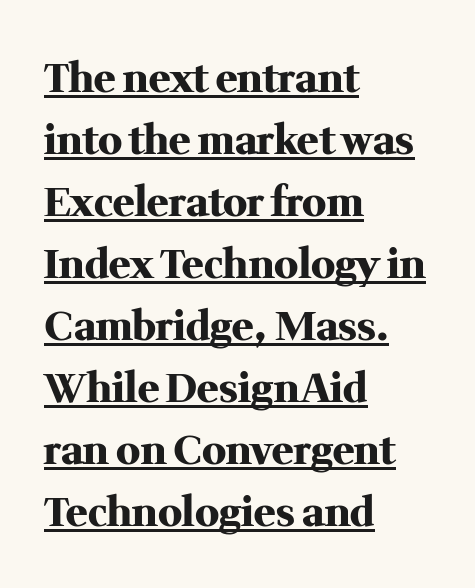
Q: Is the text bold? A: Yes.
Q: Is the text italic (slanted)? A: No, it is upright.
Q: Is the typeface a serif or a sans-serif typeface? A: Serif.
Q: Is the text underlined? A: Yes.
Q: How is the paragraph aligned? A: Left-aligned.
Q: Is the spacing between letters normal or unusually wide? A: Normal.
Q: Is the spacing between lines tight, normal or loose? A: Normal.
Q: Width (condensed, normal, or wide)? A: Normal.
Q: Stroke contrast? A: Medium.
Q: x-height? A: Medium.
Q: Monospaced? A: No.
